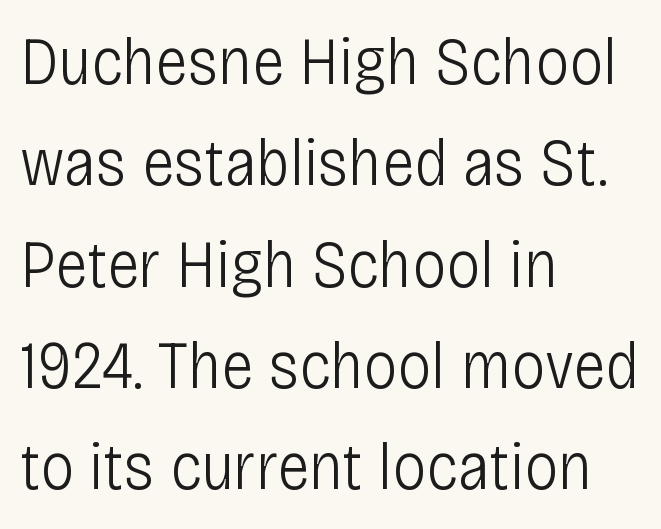
Is this a fixed-width face? No — the glyphs have proportional, varying widths. I'd call this a sans setting — the letters go barefoot. Typeset ragged right — the left edge is the straight one. The letters stand upright; this is a roman face. This block has exactly the height ordinary leading produces.
